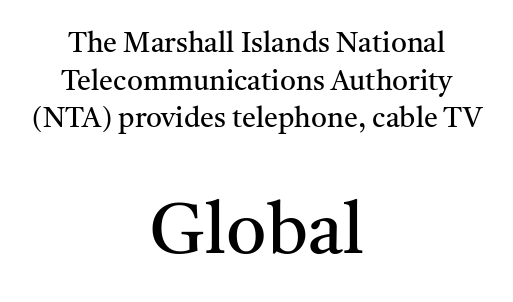
Q: Is the text bold? A: No.
Q: Is the text italic (slanted)? A: No, it is upright.
Q: Is the typeface a serif or a sans-serif typeface? A: Serif.
Q: Is the text underlined? A: No.
Q: How is the paragraph aligned? A: Centered.
Q: Is the spacing between letters normal or unusually wide? A: Normal.
Q: Is the spacing between lines tight, normal or loose? A: Normal.
Q: Which block of text is set in a larger size, the first (top) or the second (bottom)? A: The second (bottom) one.
Q: Width (condensed, normal, or wide)? A: Normal.
Q: Stroke contrast? A: Medium.
Q: x-height? A: Medium.
Q: Monospaced? A: No.
